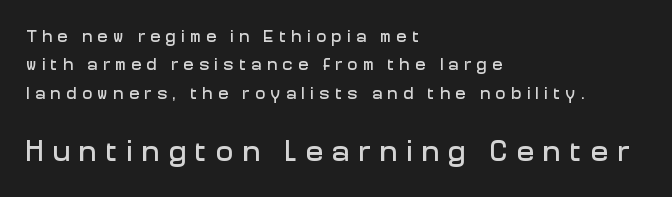
{"serif": "no", "italic": "no", "width": "normal", "stroke_contrast": "low", "x_height": "medium", "monospaced": "no", "underline": "no", "align": "left", "line_spacing": "normal", "line_spacing_ratio": 1.67, "letter_spacing": "wide", "letter_spacing_em": 0.32, "larger_block": "second", "size_ratio": 1.71, "glyph_px": 29}
